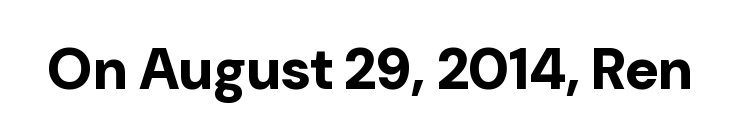
Q: Is the text bold? A: Yes.
Q: Is the text italic (slanted)? A: No, it is upright.
Q: Is the typeface a serif or a sans-serif typeface? A: Sans-serif.
Q: Is the text underlined? A: No.
Q: Is the spacing between letters normal or unusually wide? A: Normal.
Q: Width (condensed, normal, or wide)? A: Normal.
Q: Stroke contrast? A: Low.
Q: x-height? A: Medium.
Q: Monospaced? A: No.
